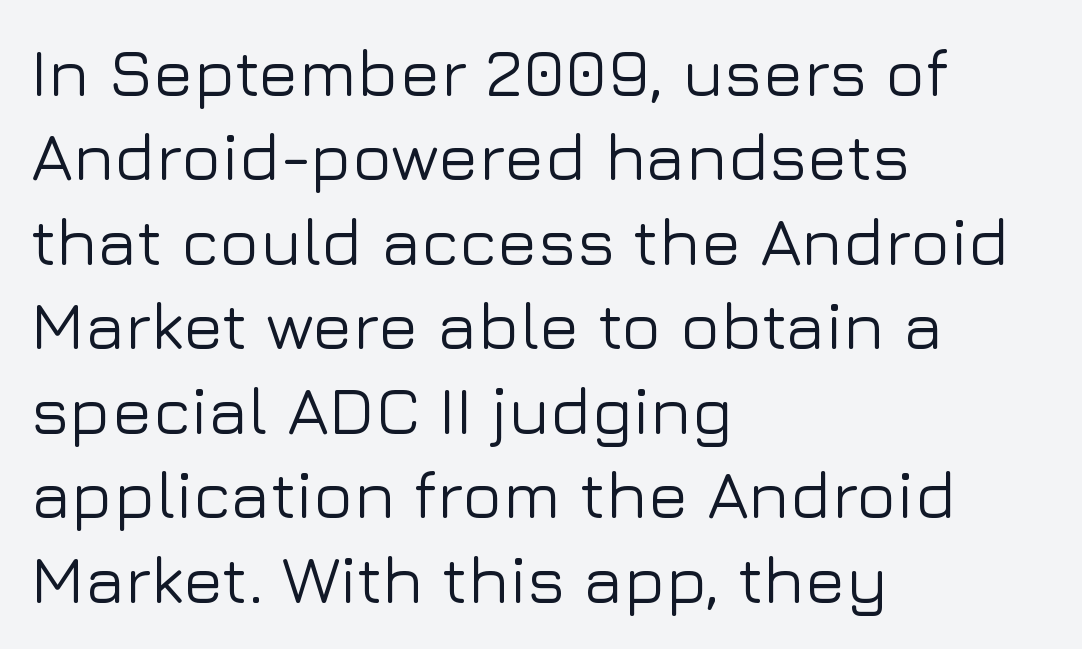
Q: Is the text italic (slanted)? A: No, it is upright.
Q: Is the typeface a serif or a sans-serif typeface? A: Sans-serif.
Q: Is the text underlined? A: No.
Q: How is the paragraph aligned? A: Left-aligned.
Q: Is the spacing between letters normal or unusually wide? A: Normal.
Q: Is the spacing between lines tight, normal or loose? A: Normal.
Q: Width (condensed, normal, or wide)? A: Normal.
Q: Stroke contrast? A: Low.
Q: x-height? A: Medium.
Q: Monospaced? A: No.
